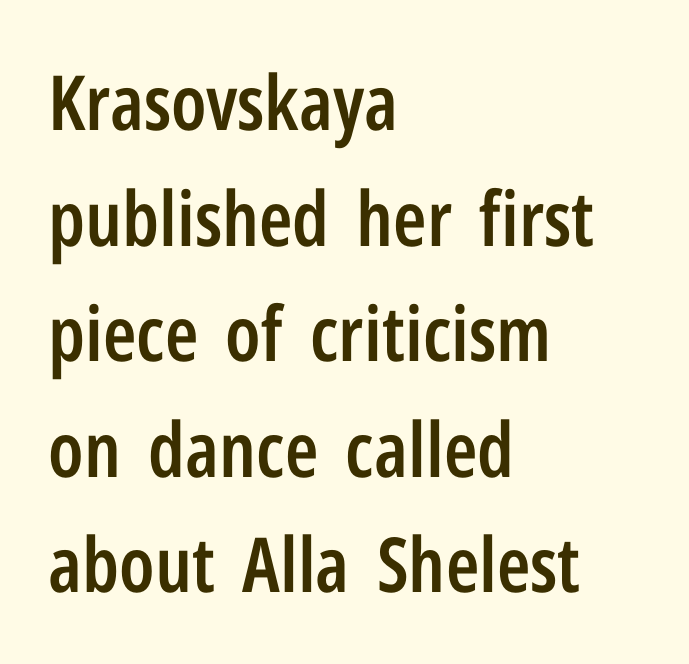
{"serif": "no", "italic": "no", "bold": "semi", "weight": "semibold", "width": "condensed", "stroke_contrast": "low", "x_height": "medium", "monospaced": "no", "underline": "no", "align": "left", "line_spacing": "normal", "line_spacing_ratio": 1.52, "letter_spacing": "normal", "letter_spacing_em": 0.0, "glyph_px": 76}
